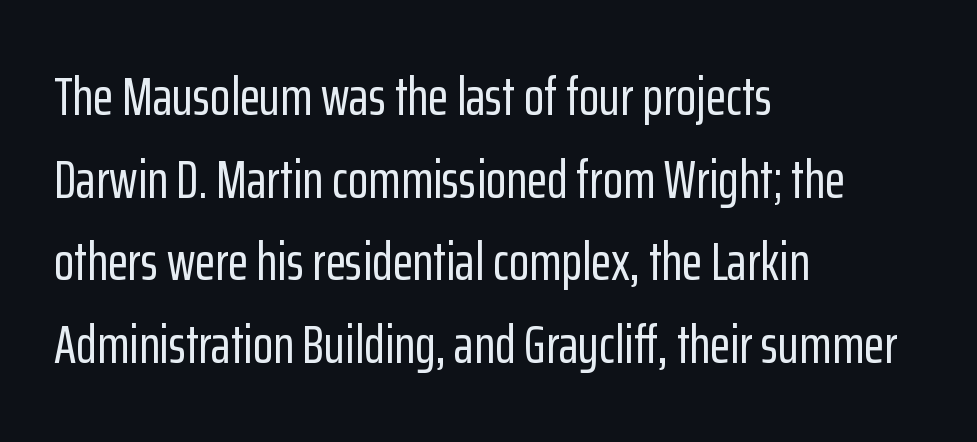
Type style note: lacks serifs. Here the glyphs are tracked normally, forming tight word shapes. These lines are rendered in a variable-pitch font. The rows are spaced the way most documents space them.
